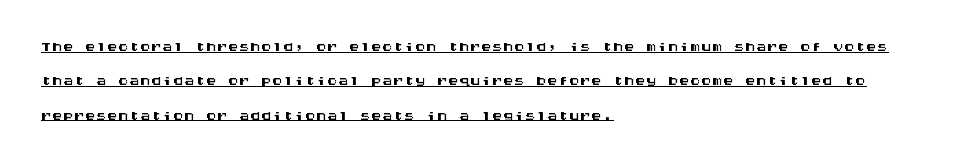
What's the leading like? Ordinary, nothing unusual. This rendering leaves character spacing at its baseline value. A classic flush-left, rag-right setting is used for this passage. The face used here appears with an underline applied. Designer's note — italics off, roman on.
